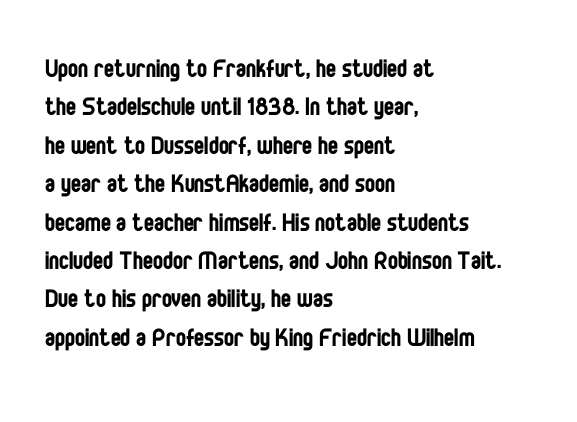
Q: Is the text bold? A: No.
Q: Is the text italic (slanted)? A: No, it is upright.
Q: Is the typeface a serif or a sans-serif typeface? A: Sans-serif.
Q: Is the text underlined? A: No.
Q: How is the paragraph aligned? A: Left-aligned.
Q: Is the spacing between letters normal or unusually wide? A: Normal.
Q: Is the spacing between lines tight, normal or loose? A: Normal.
Q: Width (condensed, normal, or wide)? A: Condensed.
Q: Stroke contrast? A: Low.
Q: x-height? A: Large.
Q: Monospaced? A: No.
